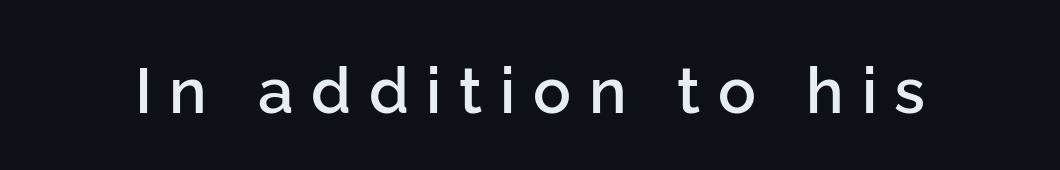
{"serif": "no", "italic": "no", "bold": "semi", "weight": "semibold", "width": "normal", "stroke_contrast": "low", "x_height": "medium", "monospaced": "no", "underline": "no", "letter_spacing": "wide", "letter_spacing_em": 0.28, "glyph_px": 63}
